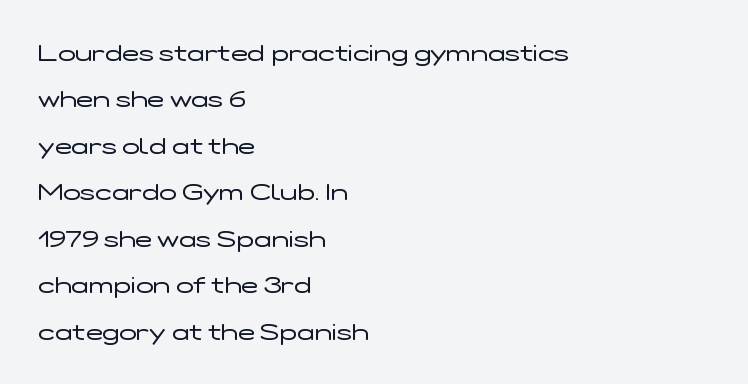
The image shows 23 px text type, upright; set left-aligned, loose line spacing (2.02x), normal letter spacing, not underlined.
